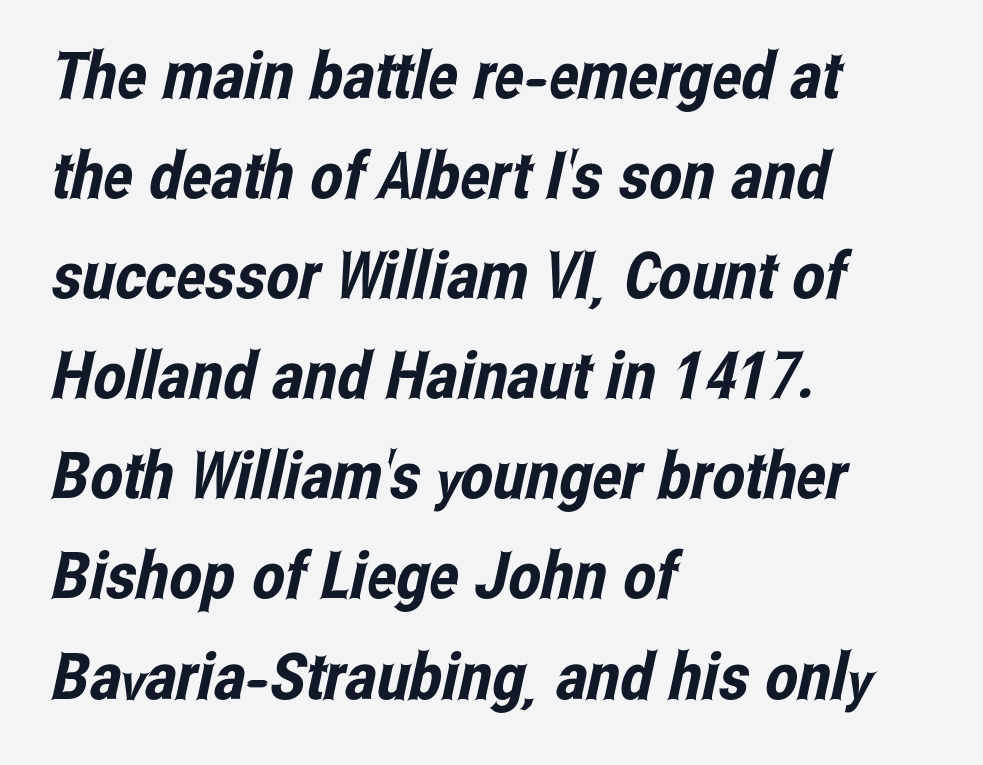
{"serif": "no", "width": "condensed", "stroke_contrast": "low", "x_height": "medium", "monospaced": "no", "underline": "no", "align": "left", "line_spacing": "normal", "line_spacing_ratio": 1.54, "letter_spacing": "normal", "letter_spacing_em": 0.0, "glyph_px": 65}
